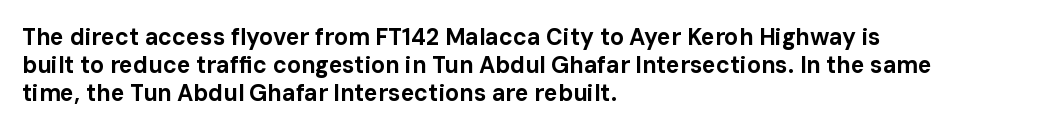
Short and long lines alike share a common starting point at left. Unlike italic type, these characters show no tilt at all. The passage shown is emphatically bold. The face used here is rendered with its standard letterfit. The space beneath each line is pristine and unruled.
